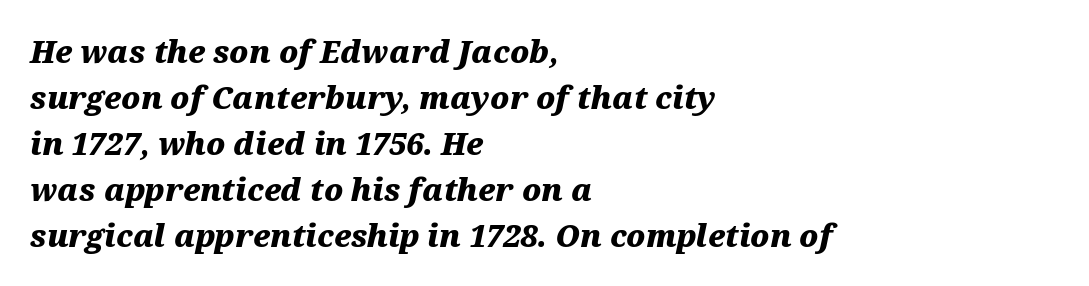
Beneath every word, the page is bare. Caption: standard tracking, unaltered. Each letter keeps its own natural width here, so spacing adapts to shape. This is heavy type, rendered in bold. Line starts are locked; line ends wander. Whoever set this chose a conventional vertical rhythm.
